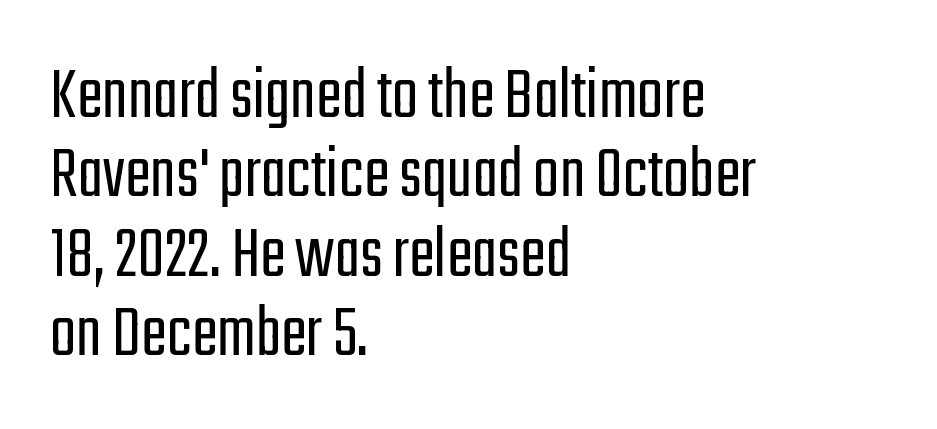
Italic? Not at all — the glyphs are vertical. Casual observation: everything's shoved over to the left. The strip under each line holds only bare page. The letters advance in unequal steps, a hallmark of proportional type.
